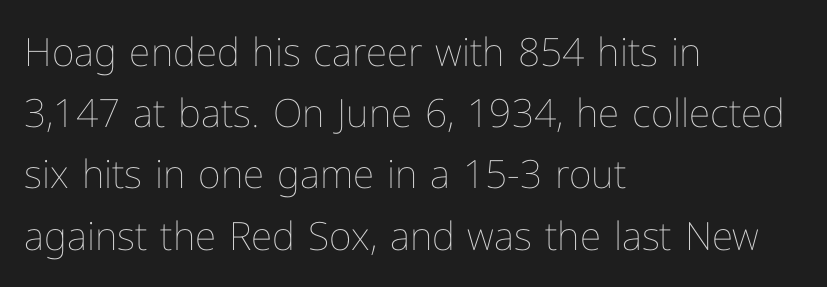
Q: Is the text bold? A: No.
Q: Is the text italic (slanted)? A: No, it is upright.
Q: Is the text underlined? A: No.
Q: How is the paragraph aligned? A: Left-aligned.
Q: Is the spacing between letters normal or unusually wide? A: Normal.
Q: Is the spacing between lines tight, normal or loose? A: Normal.
Q: Width (condensed, normal, or wide)? A: Normal.
Q: Stroke contrast? A: Low.
Q: x-height? A: Medium.
Q: Monospaced? A: No.
